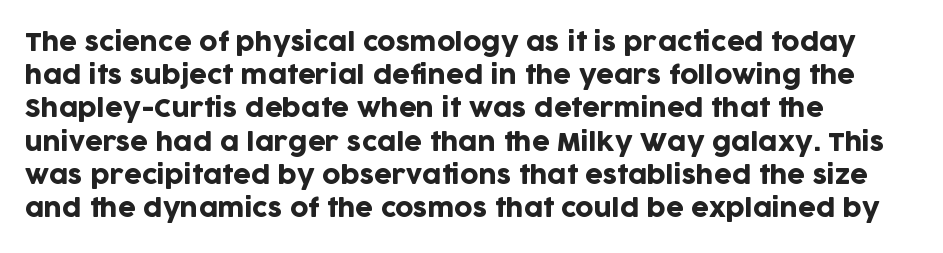
The image shows 25 px text type, upright; set left-aligned, normal line spacing (1.33x), normal letter spacing, not underlined.
